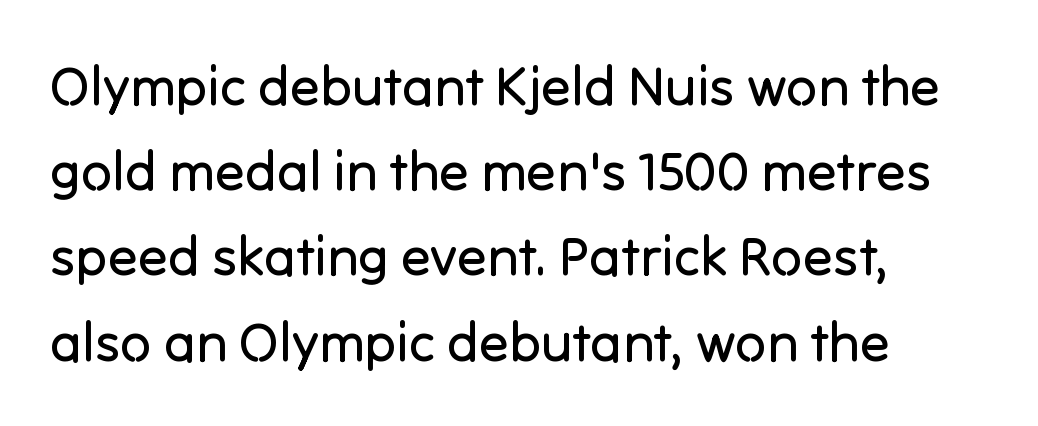
Q: Is the text bold? A: No.
Q: Is the text italic (slanted)? A: No, it is upright.
Q: Is the typeface a serif or a sans-serif typeface? A: Sans-serif.
Q: Is the text underlined? A: No.
Q: How is the paragraph aligned? A: Left-aligned.
Q: Is the spacing between letters normal or unusually wide? A: Normal.
Q: Is the spacing between lines tight, normal or loose? A: Normal.
Q: Width (condensed, normal, or wide)? A: Normal.
Q: Stroke contrast? A: Low.
Q: x-height? A: Medium.
Q: Monospaced? A: No.
